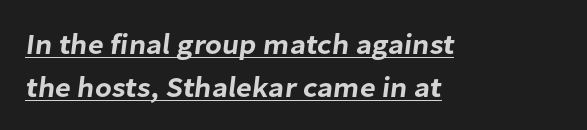
The image shows 29 px sans-serif type; set left-aligned, normal line spacing (1.47x), normal letter spacing, underlined; low stroke contrast and a medium x-height.
